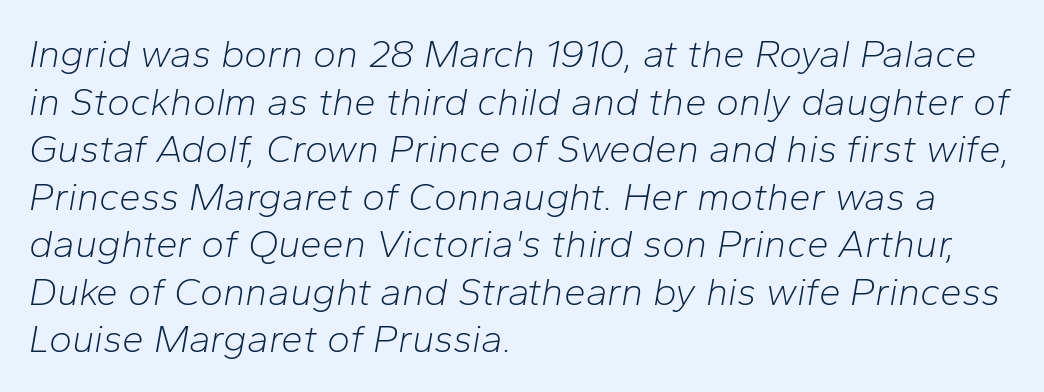
Q: Is the text bold? A: No.
Q: Is the text italic (slanted)? A: Yes, it leans right by about 10 degrees.
Q: Is the text underlined? A: No.
Q: How is the paragraph aligned? A: Left-aligned.
Q: Is the spacing between letters normal or unusually wide? A: Normal.
Q: Width (condensed, normal, or wide)? A: Normal.
Q: Stroke contrast? A: Low.
Q: x-height? A: Medium.
Q: Monospaced? A: No.
